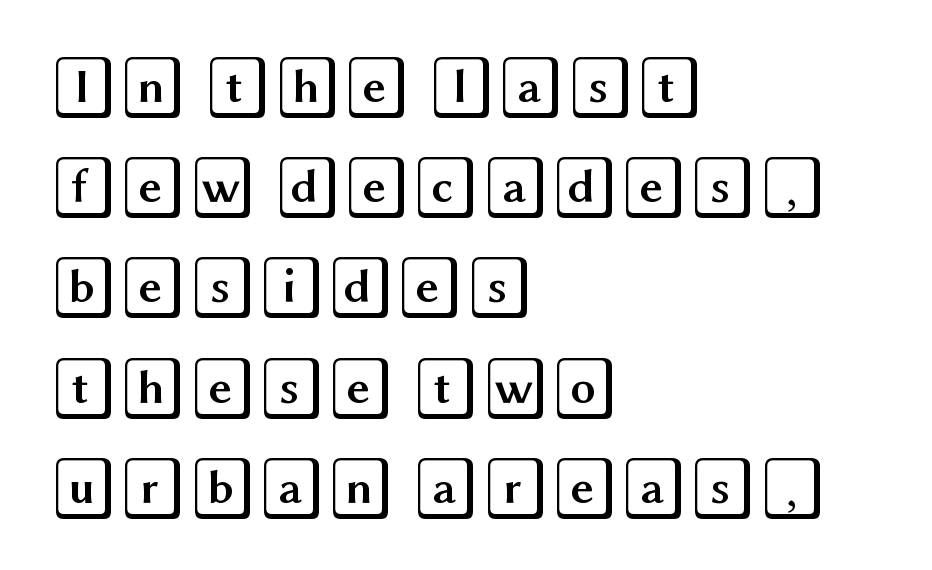
The image shows 63 px wide type, upright; set left-aligned, normal line spacing (1.59x), normal letter spacing, not underlined; a large x-height.
